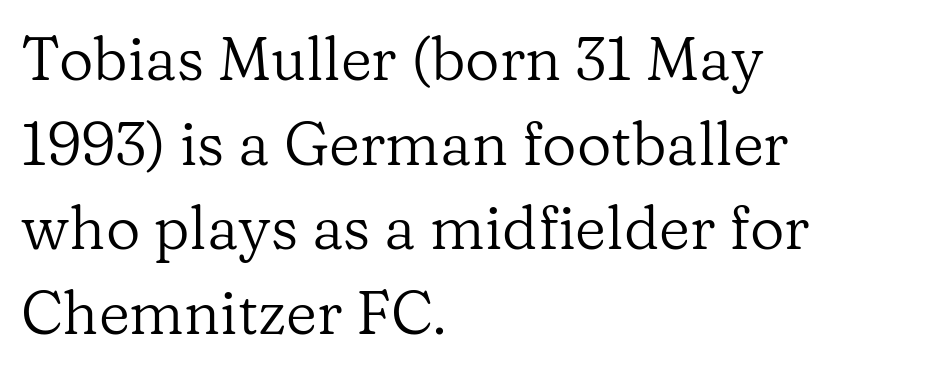
{"serif": "yes", "italic": "no", "bold": "no", "weight": "regular", "width": "normal", "stroke_contrast": "low", "x_height": "medium", "monospaced": "no", "underline": "no", "align": "left", "line_spacing": "normal", "line_spacing_ratio": 1.41, "letter_spacing": "normal", "letter_spacing_em": 0.0, "glyph_px": 60}
